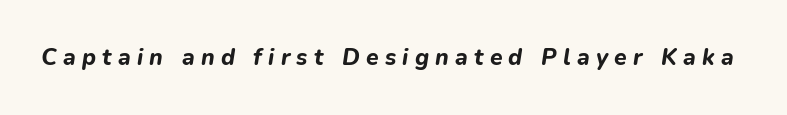
Q: Is the text bold? A: Yes.
Q: Is the text italic (slanted)? A: Yes, it leans right by about 9 degrees.
Q: Is the text underlined? A: No.
Q: Is the spacing between letters normal or unusually wide? A: Unusually wide.
